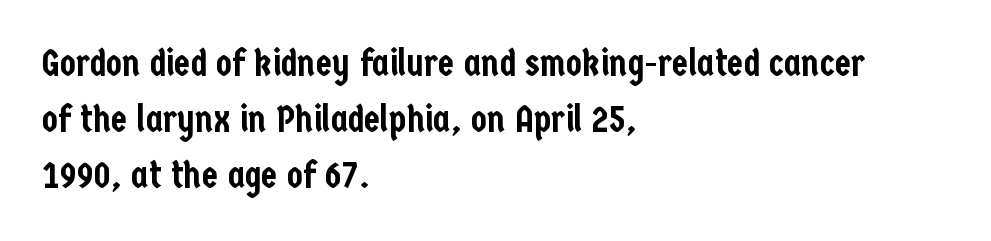
Q: Is the text italic (slanted)? A: No, it is upright.
Q: Is the typeface a serif or a sans-serif typeface? A: Sans-serif.
Q: Is the text underlined? A: No.
Q: How is the paragraph aligned? A: Left-aligned.
Q: Is the spacing between letters normal or unusually wide? A: Normal.
Q: Is the spacing between lines tight, normal or loose? A: Normal.
Q: Width (condensed, normal, or wide)? A: Condensed.
Q: Stroke contrast? A: Low.
Q: x-height? A: Medium.
Q: Monospaced? A: No.
